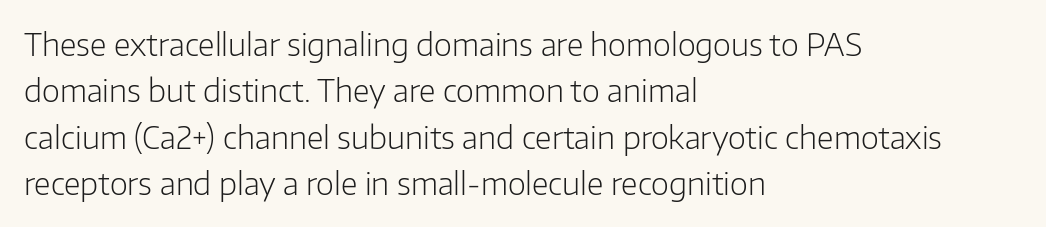
The image shows 31 px light sans-serif type, upright; set left-aligned, normal line spacing (1.5x), normal letter spacing, not underlined; low stroke contrast and a medium x-height.
